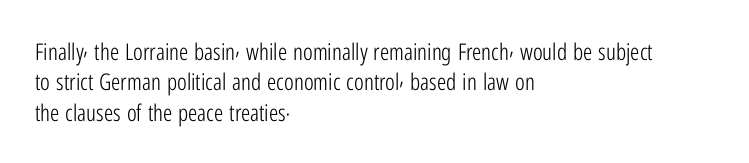
Q: Is the text bold? A: No.
Q: Is the text italic (slanted)? A: No, it is upright.
Q: Is the text underlined? A: No.
Q: How is the paragraph aligned? A: Left-aligned.
Q: Is the spacing between letters normal or unusually wide? A: Normal.
Q: Is the spacing between lines tight, normal or loose? A: Normal.
